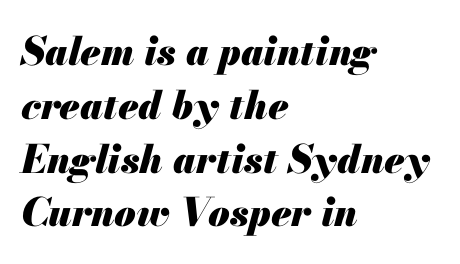
The image shows 39 px heavy type, italic (leaning right); set left-aligned, normal line spacing (1.38x), normal letter spacing, not underlined; medium stroke contrast and a small x-height.
